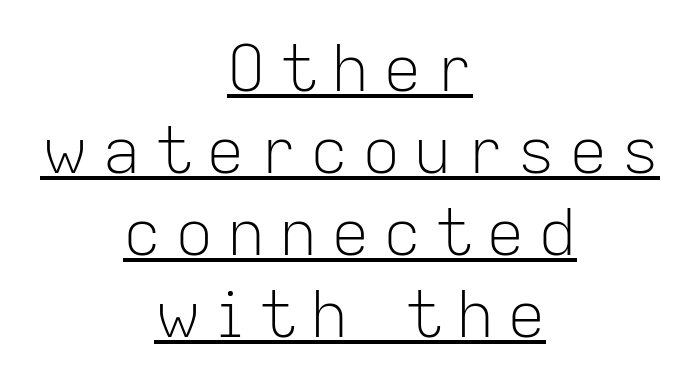
Q: Is the text bold? A: No.
Q: Is the text italic (slanted)? A: No, it is upright.
Q: Is the typeface a serif or a sans-serif typeface? A: Sans-serif.
Q: Is the text underlined? A: Yes.
Q: How is the paragraph aligned? A: Centered.
Q: Is the spacing between letters normal or unusually wide? A: Unusually wide.
Q: Is the spacing between lines tight, normal or loose? A: Normal.
Q: Width (condensed, normal, or wide)? A: Normal.
Q: Stroke contrast? A: Low.
Q: x-height? A: Medium.
Q: Monospaced? A: No.
